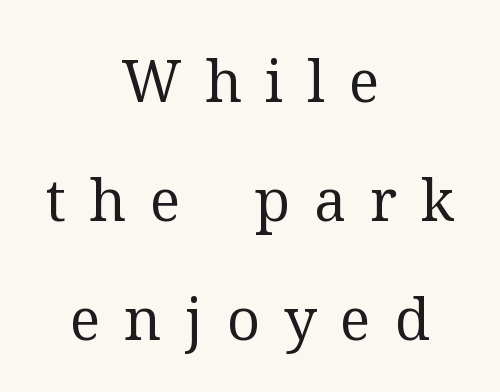
{"serif": "yes", "italic": "no", "bold": "no", "weight": "regular", "width": "normal", "stroke_contrast": "medium", "x_height": "medium", "monospaced": "no", "underline": "no", "align": "center", "line_spacing": "loose", "line_spacing_ratio": 2.05, "letter_spacing": "wide", "letter_spacing_em": 0.41, "glyph_px": 58}
